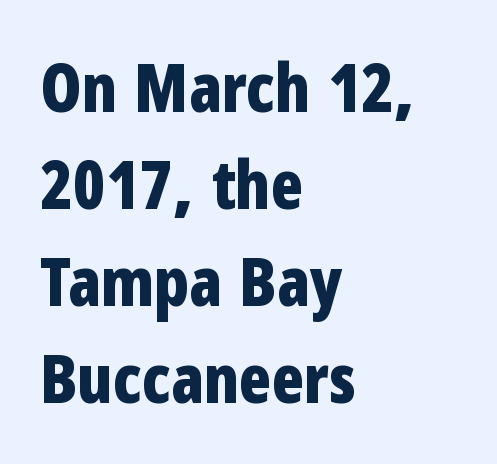
Nothing unusual about the tracking: characters are spaced as the font intends. The strip under each line holds only bare page. The designer went with a sans here, leaving each stem footless. The text block is weighted toward the left margin, trailing off unevenly rightward. Line spacing here is normal.
